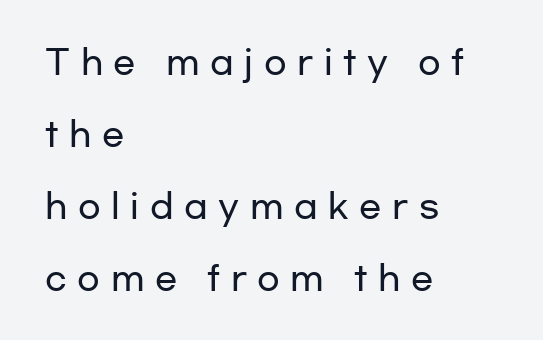
The image shows 33 px wide sans-serif type, upright; set left-aligned, loose line spacing (2.18x), unusually wide letter spacing (+0.32 em), not underlined; low stroke contrast and a medium x-height.
